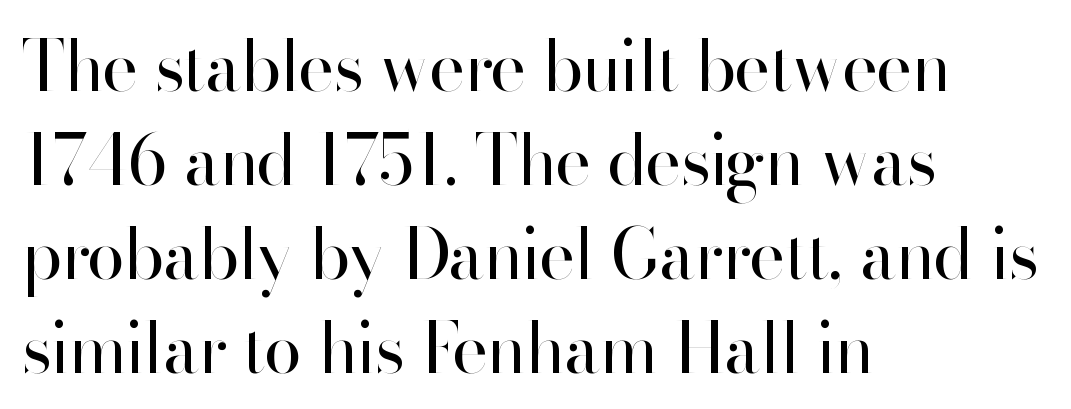
Q: Is the text bold? A: No.
Q: Is the text italic (slanted)? A: No, it is upright.
Q: Is the typeface a serif or a sans-serif typeface? A: Sans-serif.
Q: Is the text underlined? A: No.
Q: How is the paragraph aligned? A: Left-aligned.
Q: Is the spacing between letters normal or unusually wide? A: Normal.
Q: Is the spacing between lines tight, normal or loose? A: Normal.
Q: Width (condensed, normal, or wide)? A: Normal.
Q: Stroke contrast? A: High.
Q: x-height? A: Small.
Q: Monospaced? A: No.
